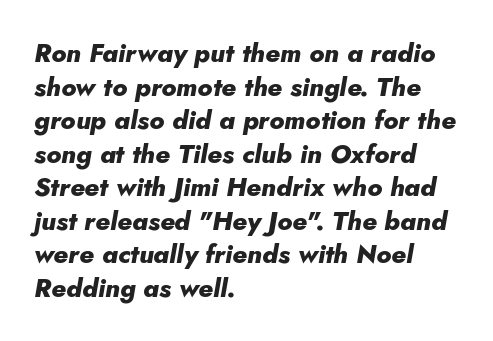
Anything drawn beneath the words? Only blank space. This is heavy type, rendered in bold. Rendered with sloped, italic letterforms. Whoever set this chose a conventional vertical rhythm.
